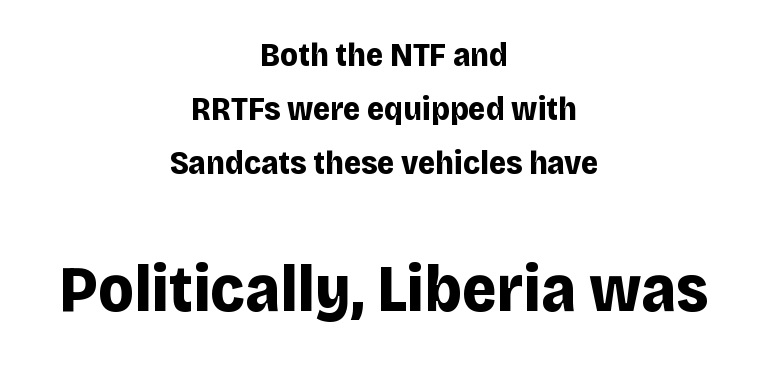
Q: Is the text bold? A: Yes.
Q: Is the text italic (slanted)? A: No, it is upright.
Q: Is the typeface a serif or a sans-serif typeface? A: Sans-serif.
Q: Is the text underlined? A: No.
Q: How is the paragraph aligned? A: Centered.
Q: Is the spacing between letters normal or unusually wide? A: Normal.
Q: Is the spacing between lines tight, normal or loose? A: Normal.
Q: Which block of text is set in a larger size, the first (top) or the second (bottom)? A: The second (bottom) one.
Q: Width (condensed, normal, or wide)? A: Normal.
Q: Stroke contrast? A: Low.
Q: x-height? A: Large.
Q: Monospaced? A: No.
